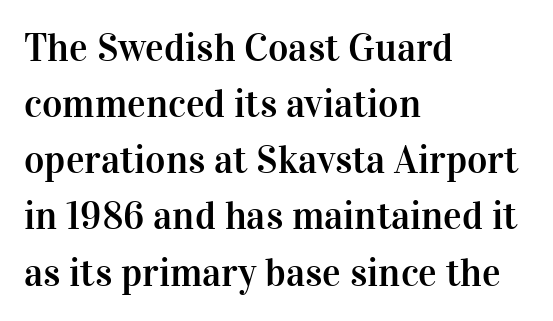
This sample uses an upright cut, with every glyph sitting square on the baseline. Character widths vary here, with narrow letters taking less room than wide ones. The typeface chosen for these lines features serifs. Nothing unusual about the tracking: characters are spaced as the font intends.
